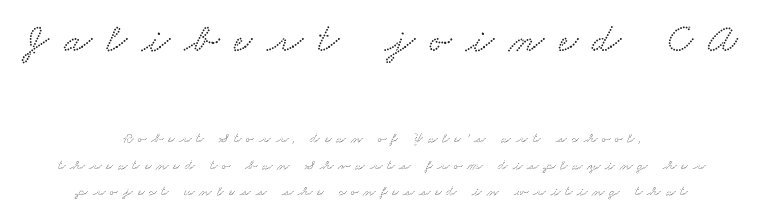
The face used here is proportionally spaced, like ordinary book or web type. Compare the two chunks: the upper has the greater cap height. Does the copy run flush right? No — it is centered line by line. Yep, those are serifs on the letters. The gap between lines stays unmarked.
